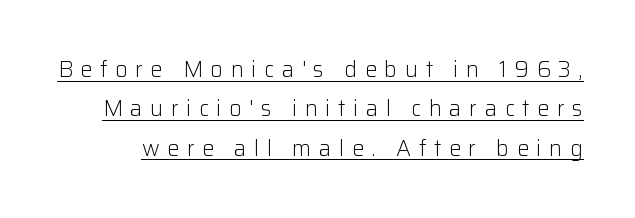
The image shows 22 px text type, upright; set line spacing 1.79x, unusually wide letter spacing (+0.34 em), underlined.
